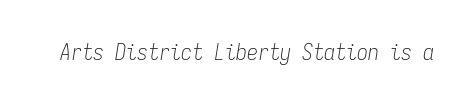
Unmarked baselines from the first word to the last. The font sits on the lighter half of the weight spectrum, regular included. Characters are canted at an angle relative to the baseline's perpendicular. Caption: standard tracking, unaltered.
